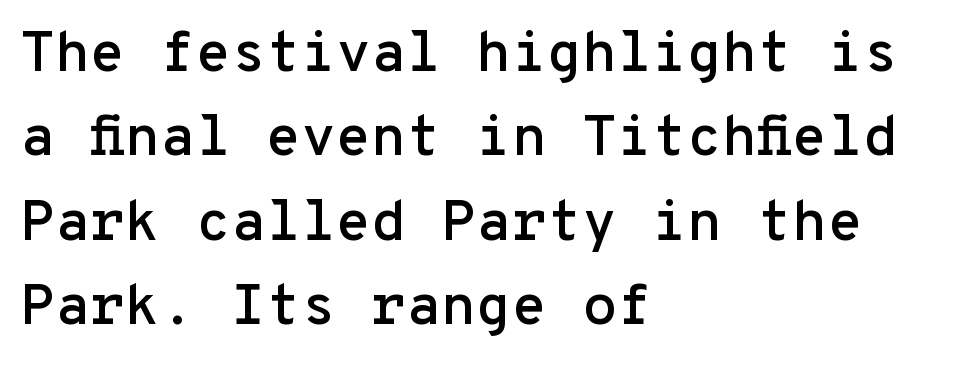
The specimen reads as upright at a glance. Line starts are locked; line ends wander. Here the designer chose a console-style face with uniform glyph widths. Whoever set this chose a conventional vertical rhythm.
